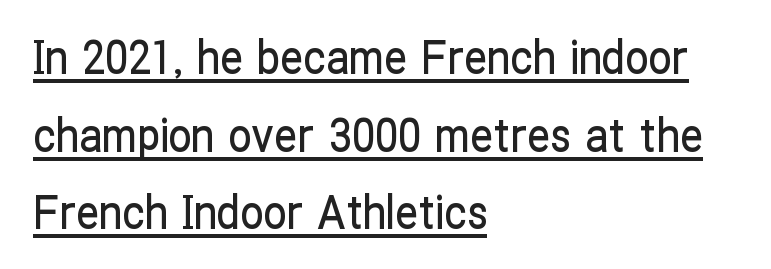
The image shows 46 px condensed sans-serif type, upright; set left-aligned, normal line spacing (1.69x), normal letter spacing, underlined; low stroke contrast and a medium x-height.
